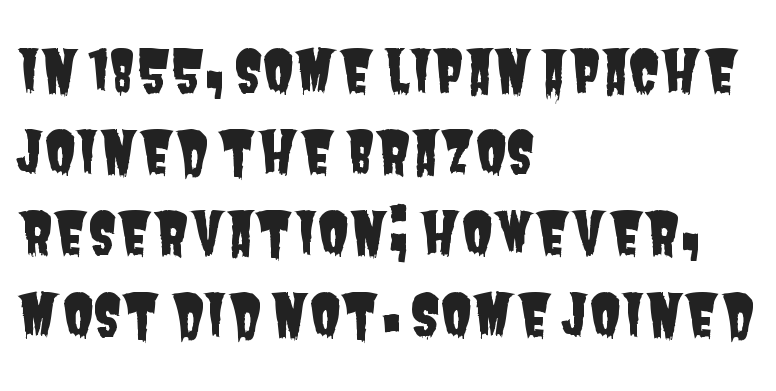
Only glyphs here, with clear space below each row. Letterform terminals end flat and unadorned throughout the passage. Compared with a centered layout, this one pins lines to the left instead. Whoever set this chose a conventional vertical rhythm.
